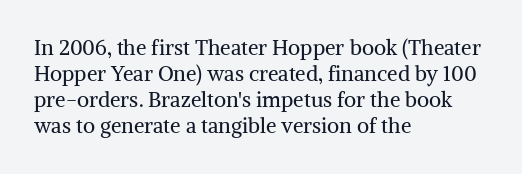
The typography opts for an upright posture over an oblique one. Unmarked baselines from the first word to the last. Students, note that the glyphs here touch the page at normal intervals. Which margin do the lines hug? The left one — the right edge is uneven. The typesetting does not lean heavy: it is not bold.
